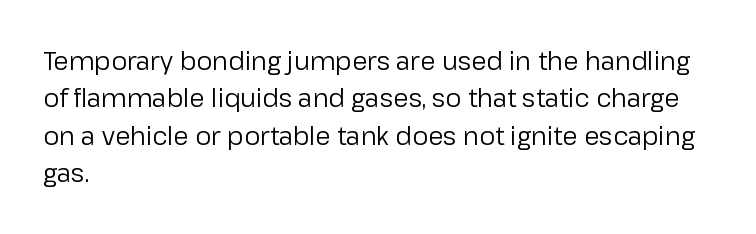
The image shows 25 px text type, upright; set left-aligned, normal line spacing (1.5x), normal letter spacing, not underlined.
